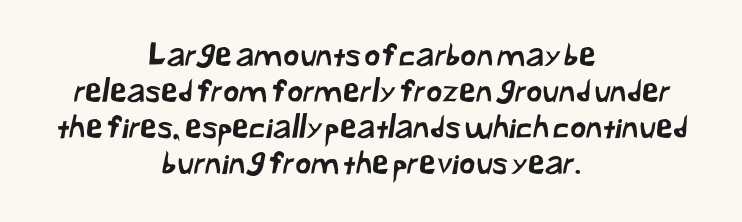
{"serif": "no", "width": "normal", "stroke_contrast": "low", "x_height": "medium", "monospaced": "no", "underline": "no", "align": "center", "line_spacing_ratio": 1.16, "letter_spacing": "normal", "letter_spacing_em": 0.0, "glyph_px": 31}
